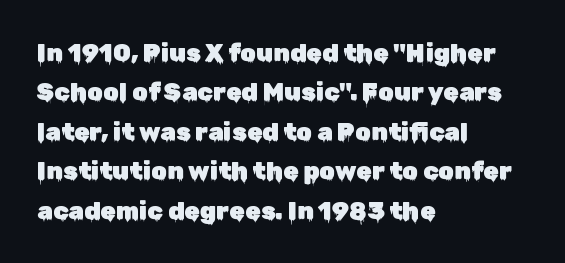
The setting favours the left margin, as ordinary paragraphs usually do. Is there any slant? The stems are plumb. A bare baseline throughout the passage. The letterforms sit shoulder to shoulder at normal distance. These lines sit exactly where default settings would place them.
